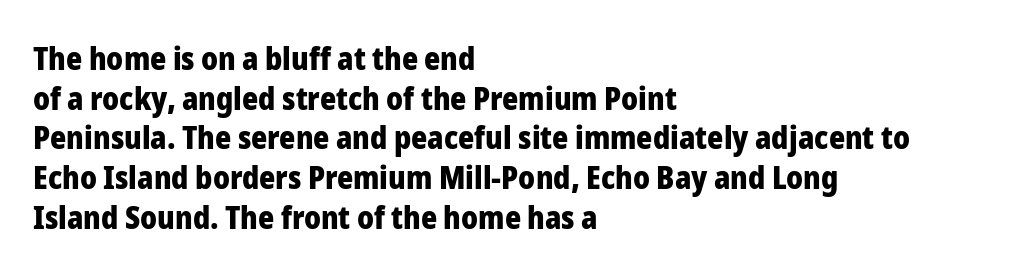
Q: Is the text bold? A: Yes.
Q: Is the text italic (slanted)? A: No, it is upright.
Q: Is the typeface a serif or a sans-serif typeface? A: Sans-serif.
Q: Is the text underlined? A: No.
Q: How is the paragraph aligned? A: Left-aligned.
Q: Is the spacing between letters normal or unusually wide? A: Normal.
Q: Is the spacing between lines tight, normal or loose? A: Normal.
Q: Width (condensed, normal, or wide)? A: Normal.
Q: Stroke contrast? A: Low.
Q: x-height? A: Medium.
Q: Monospaced? A: No.
